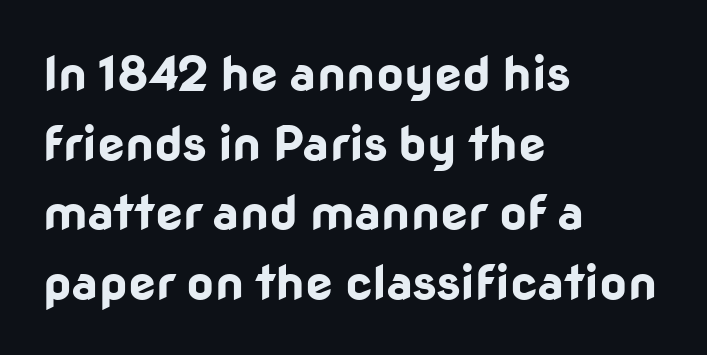
{"serif": "no", "italic": "no", "bold": "yes", "weight": "bold", "width": "normal", "stroke_contrast": "low", "x_height": "medium", "monospaced": "no", "underline": "no", "align": "left", "line_spacing": "normal", "line_spacing_ratio": 1.42, "letter_spacing": "normal", "letter_spacing_em": 0.0, "glyph_px": 49}
